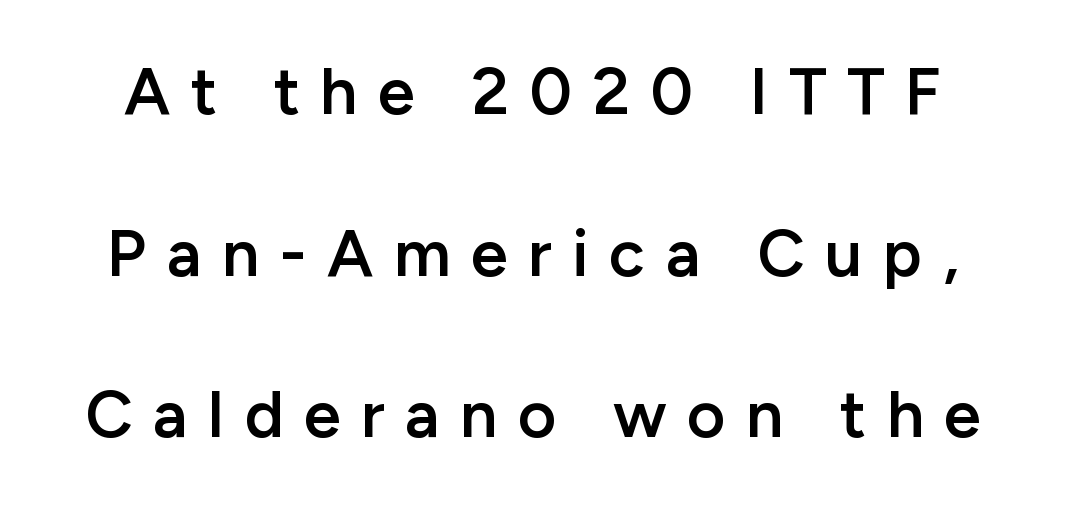
The image shows 66 px semibold sans-serif type, upright; set loose line spacing (2.45x), unusually wide letter spacing (+0.31 em), not underlined; low stroke contrast and a medium x-height.
